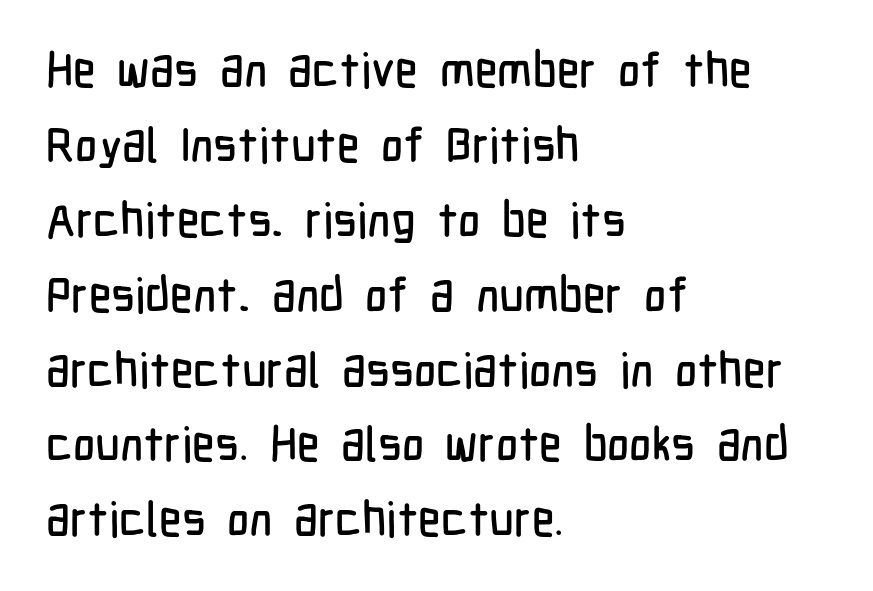
The image shows 48 px condensed sans-serif type, upright; set left-aligned, normal line spacing (1.56x), normal letter spacing, not underlined; low stroke contrast and a medium x-height.
